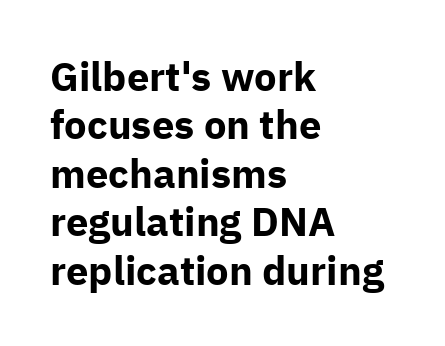
Reading down the block, your eye returns to a fixed left position each line. The letters carry no serifs — their stems end cleanly without finishing strokes. The passage shown is not underscored anywhere. Proportional: the letters do not fall into vertical columns. The typography opts for an upright posture over an oblique one.
